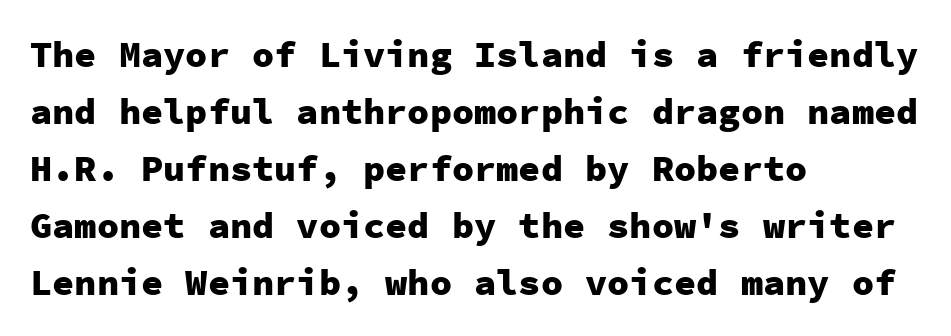
The image shows 37 px heavy sans-serif type, upright, monospaced; set left-aligned, normal line spacing (1.54x), normal letter spacing, not underlined; low stroke contrast and a medium x-height.
